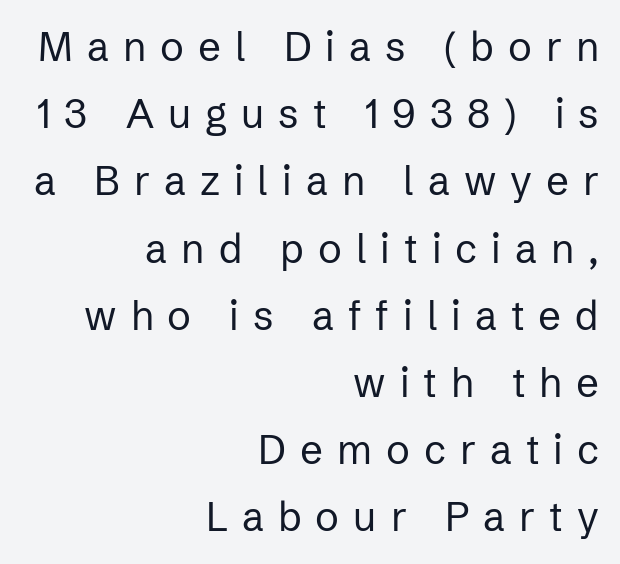
Successive baselines arrive at the customary interval. A typesetter would mark this as roman, not italic. Compared with typical body copy, the letter spacing here is much looser. Is this a heavy cut? Hardly; it is regular or lighter. Reading down the block, your eye finds every line finishing at a fixed right position. You could not count columns in this text — the font is proportionally spaced.
